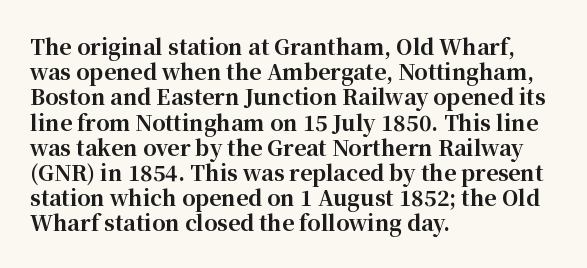
Q: Is the text bold? A: Yes.
Q: Is the text italic (slanted)? A: No, it is upright.
Q: Is the text underlined? A: No.
Q: How is the paragraph aligned? A: Left-aligned.
Q: Is the spacing between letters normal or unusually wide? A: Normal.
